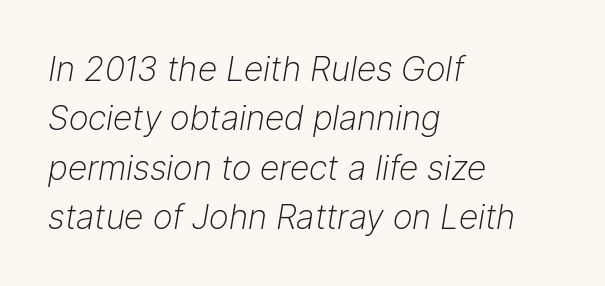
The image shows 34 px light type, italic (leaning right); set left-aligned, normal line spacing (1.45x), normal letter spacing, not underlined; low stroke contrast and a medium x-height.
